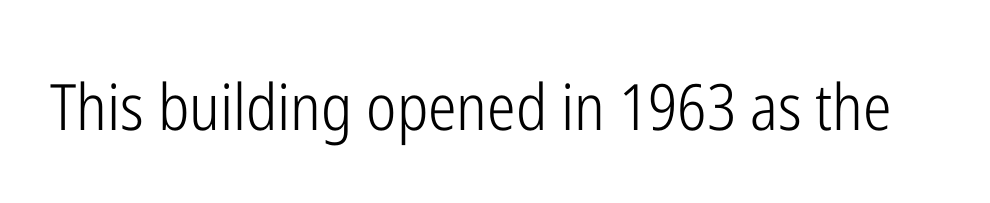
{"serif": "no", "italic": "no", "bold": "no", "weight": "light", "width": "condensed", "stroke_contrast": "low", "x_height": "medium", "monospaced": "no", "underline": "no", "letter_spacing": "normal", "letter_spacing_em": 0.0, "glyph_px": 64}
